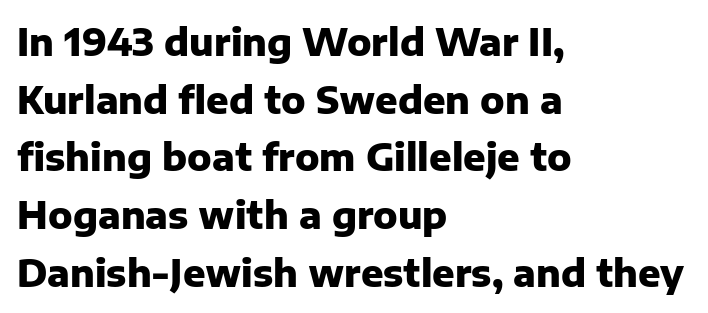
Q: Is the text bold? A: Yes.
Q: Is the text italic (slanted)? A: No, it is upright.
Q: Is the typeface a serif or a sans-serif typeface? A: Sans-serif.
Q: Is the text underlined? A: No.
Q: How is the paragraph aligned? A: Left-aligned.
Q: Is the spacing between letters normal or unusually wide? A: Normal.
Q: Is the spacing between lines tight, normal or loose? A: Normal.
Q: Width (condensed, normal, or wide)? A: Normal.
Q: Stroke contrast? A: Low.
Q: x-height? A: Medium.
Q: Monospaced? A: No.
